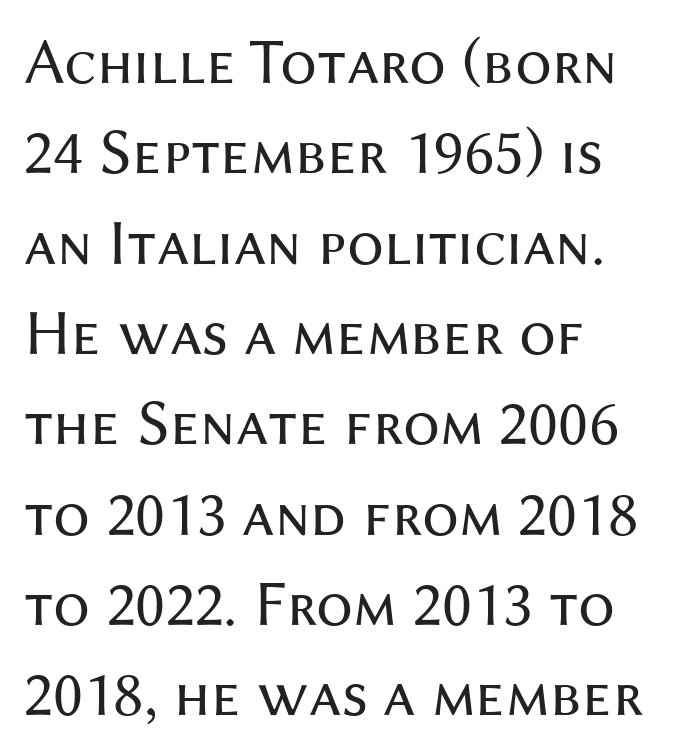
{"serif": "no", "italic": "no", "bold": "no", "weight": "regular", "width": "normal", "stroke_contrast": "medium", "x_height": "medium", "monospaced": "no", "underline": "no", "align": "left", "line_spacing": "normal", "line_spacing_ratio": 1.39, "letter_spacing": "normal", "letter_spacing_em": 0.0, "glyph_px": 65}
